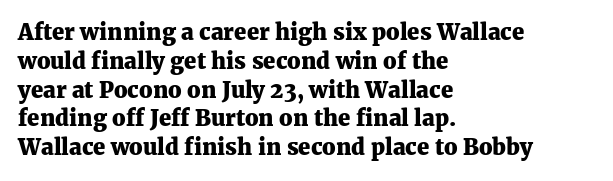
The rows are spaced the way most documents space them. Its strokes are broad and dark, the hallmark of bold type. Posture: upright roman. A bare baseline throughout the passage.
